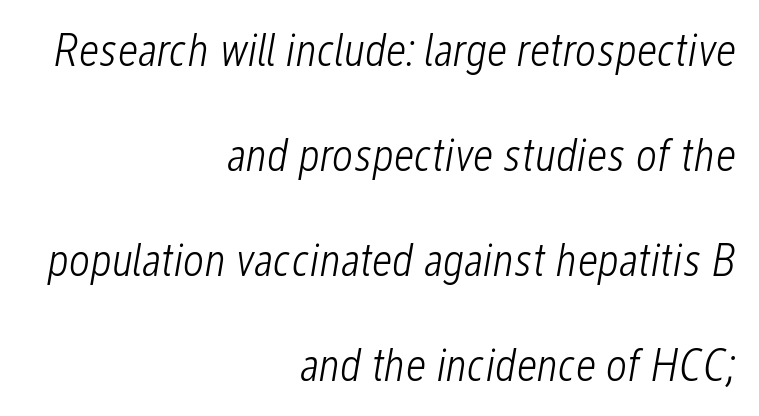
Q: Is the text bold? A: No.
Q: Is the text italic (slanted)? A: Yes, it leans right by about 12 degrees.
Q: Is the text underlined? A: No.
Q: How is the paragraph aligned? A: Right-aligned.
Q: Is the spacing between letters normal or unusually wide? A: Normal.
Q: Is the spacing between lines tight, normal or loose? A: Loose.
Q: Width (condensed, normal, or wide)? A: Condensed.
Q: Stroke contrast? A: Low.
Q: x-height? A: Medium.
Q: Monospaced? A: No.
